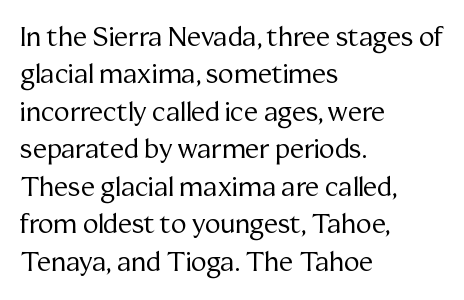
The image shows 26 px text type, upright; set left-aligned, normal line spacing (1.44x), normal letter spacing, not underlined.
